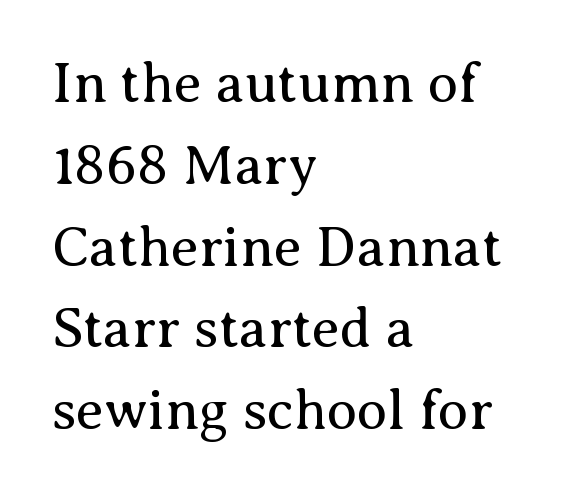
Q: Is the text bold? A: No.
Q: Is the text italic (slanted)? A: No, it is upright.
Q: Is the typeface a serif or a sans-serif typeface? A: Serif.
Q: Is the text underlined? A: No.
Q: How is the paragraph aligned? A: Left-aligned.
Q: Is the spacing between letters normal or unusually wide? A: Normal.
Q: Is the spacing between lines tight, normal or loose? A: Normal.
Q: Width (condensed, normal, or wide)? A: Normal.
Q: Stroke contrast? A: Medium.
Q: x-height? A: Medium.
Q: Monospaced? A: No.
